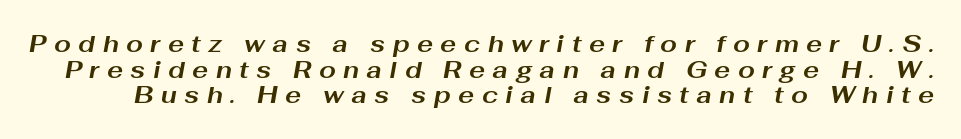
The whole block is typeset with a tilt. The face used here is rendered with a markedly widened letterfit. Beneath every word, the page is bare. Its strokes are broad and dark, the hallmark of bold type. Vertical spacing — tight.
